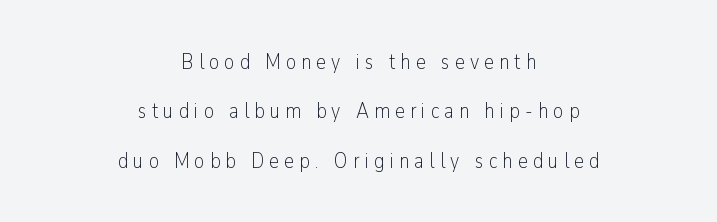
The image shows 22 px text type, upright; set centered, loose line spacing (2.24x), unusually wide letter spacing (+0.24 em), not underlined.
